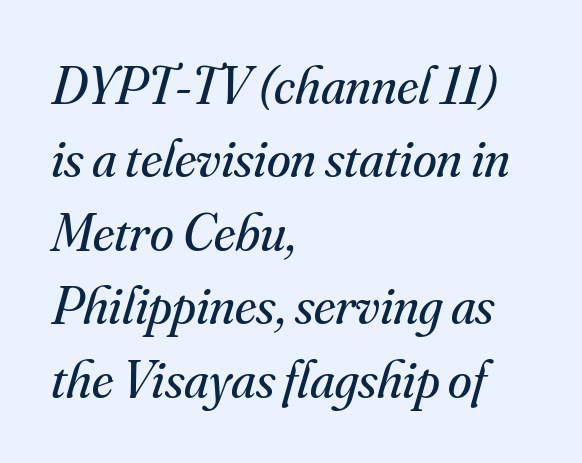
Q: Is the text bold? A: No.
Q: Is the text italic (slanted)? A: Yes, it leans right by about 16 degrees.
Q: Is the typeface a serif or a sans-serif typeface? A: Serif.
Q: Is the text underlined? A: No.
Q: How is the paragraph aligned? A: Left-aligned.
Q: Is the spacing between letters normal or unusually wide? A: Normal.
Q: Is the spacing between lines tight, normal or loose? A: Normal.
Q: Width (condensed, normal, or wide)? A: Normal.
Q: Stroke contrast? A: Medium.
Q: x-height? A: Small.
Q: Monospaced? A: No.
